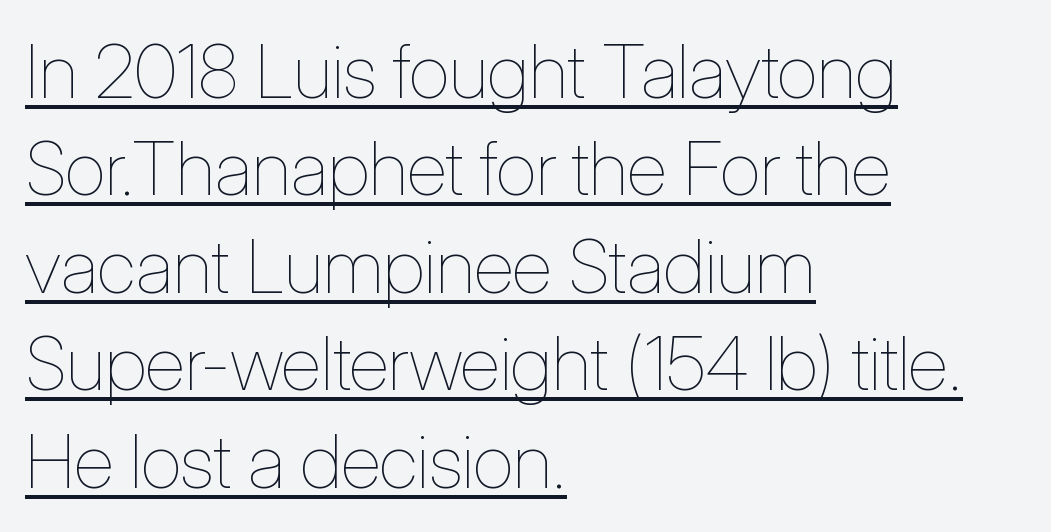
Q: Is the text bold? A: No.
Q: Is the text italic (slanted)? A: No, it is upright.
Q: Is the text underlined? A: Yes.
Q: How is the paragraph aligned? A: Left-aligned.
Q: Is the spacing between letters normal or unusually wide? A: Normal.
Q: Is the spacing between lines tight, normal or loose? A: Normal.
Q: Width (condensed, normal, or wide)? A: Condensed.
Q: Stroke contrast? A: Low.
Q: x-height? A: Medium.
Q: Monospaced? A: No.
